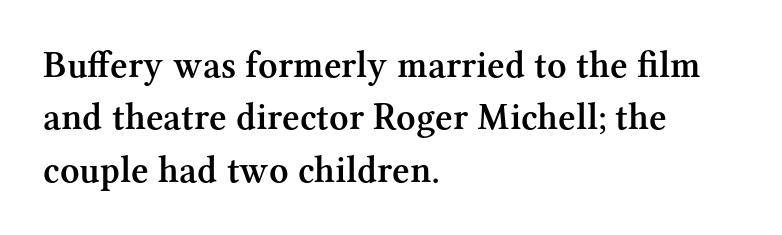
These lines keep a tight, regular rhythm from letter to letter. Notice how the passage keeps a crisp vertical edge on the left only. Small tapered or slab feet sit at the stroke ends, so this counts as serif. Caption: semibold face, moderately heavy strokes. Unmarked baselines from the first word to the last.
